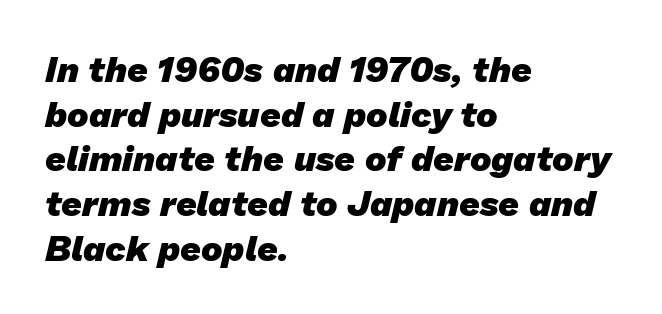
Q: Is the text bold? A: Yes.
Q: Is the typeface a serif or a sans-serif typeface? A: Sans-serif.
Q: Is the text underlined? A: No.
Q: How is the paragraph aligned? A: Left-aligned.
Q: Is the spacing between letters normal or unusually wide? A: Normal.
Q: Width (condensed, normal, or wide)? A: Normal.
Q: Stroke contrast? A: Low.
Q: x-height? A: Medium.
Q: Monospaced? A: No.
